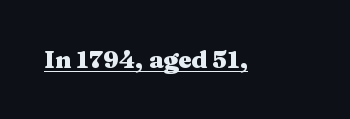
Students, observe the line beneath the letters — that is underlining. Upright lettering throughout. Summary of weight: heavy, a full bold. Here the glyphs are tracked normally, forming tight word shapes.
